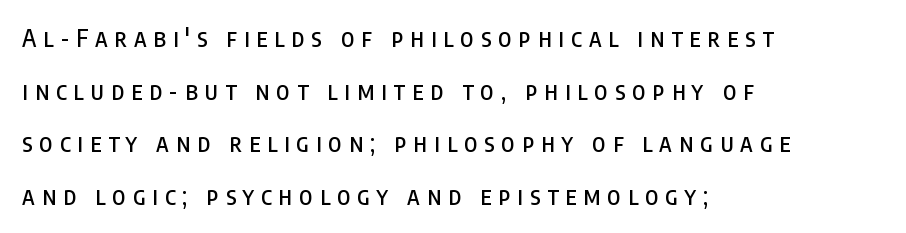
Q: Is the text italic (slanted)? A: No, it is upright.
Q: Is the text underlined? A: No.
Q: How is the paragraph aligned? A: Left-aligned.
Q: Is the spacing between letters normal or unusually wide? A: Unusually wide.
Q: Is the spacing between lines tight, normal or loose? A: Loose.
